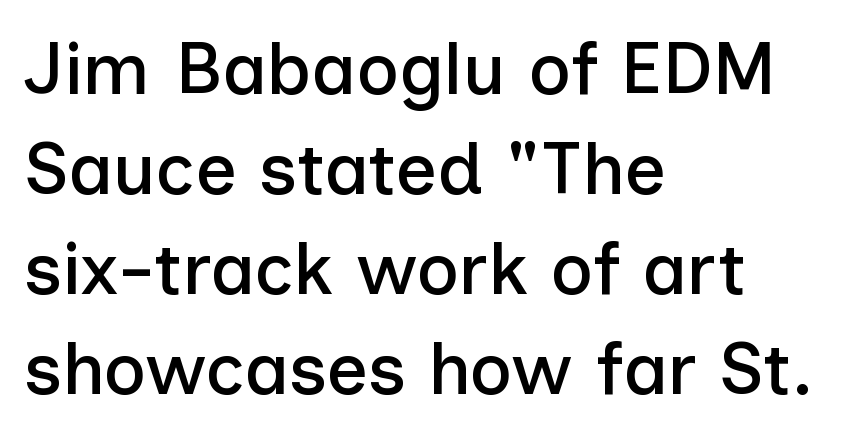
Q: Is the text italic (slanted)? A: No, it is upright.
Q: Is the typeface a serif or a sans-serif typeface? A: Sans-serif.
Q: Is the text underlined? A: No.
Q: How is the paragraph aligned? A: Left-aligned.
Q: Is the spacing between letters normal or unusually wide? A: Normal.
Q: Is the spacing between lines tight, normal or loose? A: Normal.
Q: Width (condensed, normal, or wide)? A: Normal.
Q: Stroke contrast? A: Low.
Q: x-height? A: Medium.
Q: Monospaced? A: No.
